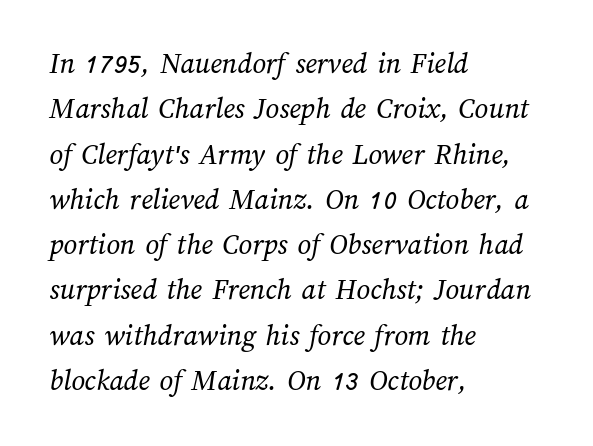
Q: Is the text bold? A: No.
Q: Is the text underlined? A: No.
Q: How is the paragraph aligned? A: Left-aligned.
Q: Is the spacing between letters normal or unusually wide? A: Normal.
Q: Is the spacing between lines tight, normal or loose? A: Normal.
Q: Width (condensed, normal, or wide)? A: Normal.
Q: Stroke contrast? A: Medium.
Q: x-height? A: Medium.
Q: Monospaced? A: No.
